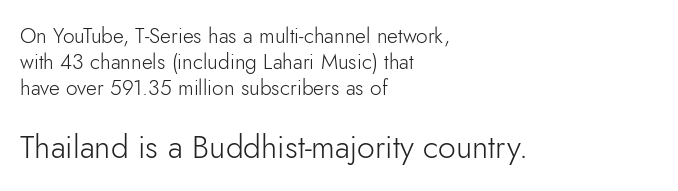
{"serif": "no", "italic": "no", "bold": "no", "weight": "light", "width": "normal", "stroke_contrast": "low", "x_height": "small", "monospaced": "no", "underline": "no", "align": "left", "line_spacing_ratio": 1.23, "letter_spacing": "normal", "letter_spacing_em": 0.0, "larger_block": "second", "size_ratio": 1.52, "glyph_px": 32}
